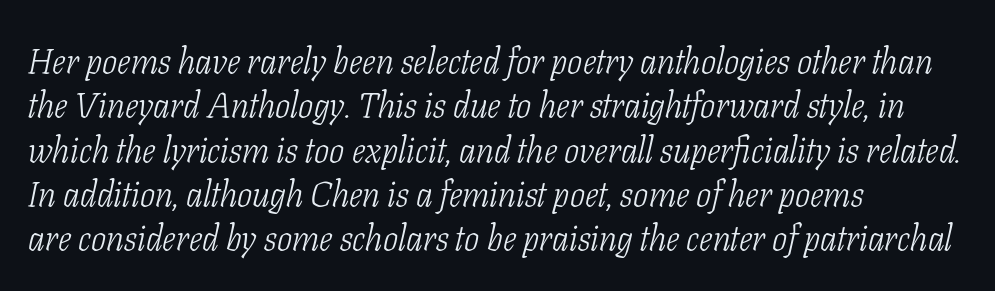
Q: Is the text bold? A: No.
Q: Is the text italic (slanted)? A: Yes, it leans right by about 11 degrees.
Q: Is the typeface a serif or a sans-serif typeface? A: Serif.
Q: Is the text underlined? A: No.
Q: How is the paragraph aligned? A: Left-aligned.
Q: Is the spacing between letters normal or unusually wide? A: Normal.
Q: Width (condensed, normal, or wide)? A: Condensed.
Q: Stroke contrast? A: Low.
Q: x-height? A: Medium.
Q: Monospaced? A: No.
